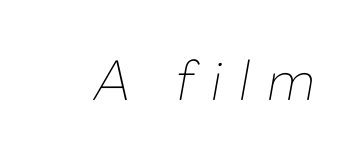
{"italic": "yes", "lean": "right", "slant_degrees": 10, "bold": "no", "weight": "thin", "width": "normal", "stroke_contrast": "low", "x_height": "medium", "monospaced": "no", "underline": "no", "letter_spacing": "wide", "letter_spacing_em": 0.31, "glyph_px": 54}
